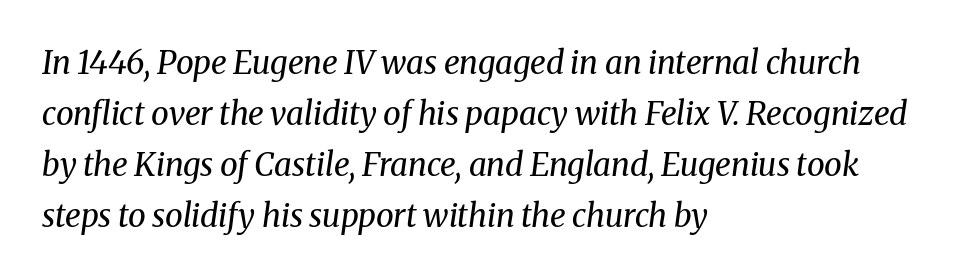
Small tapered or slab feet sit at the stroke ends, so this counts as serif. Descenders are the only things crossing below the line. Each letter keeps its own natural width here, so spacing adapts to shape. How are the letters spaced? Ordinarily, with no added tracking. The letters are slanted; this is an italic face. Summary of vertical rhythm: regular, with standard interline spacing.
